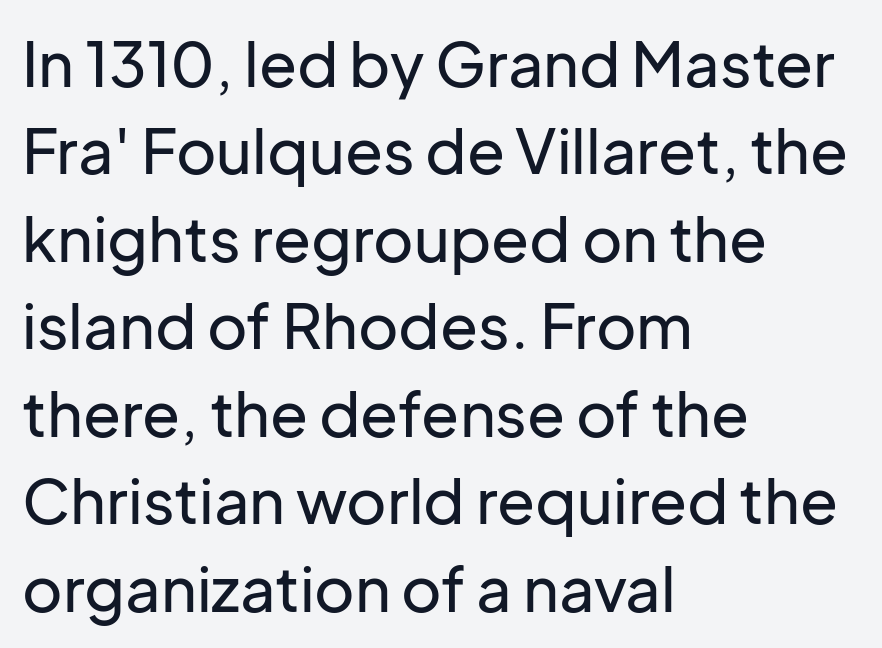
The letters stand straight up with perfectly vertical stems. Typeset ragged right — the left edge is the straight one. In terms of letterform style, serifs are entirely absent. Here the glyphs are tracked normally, forming tight word shapes.
